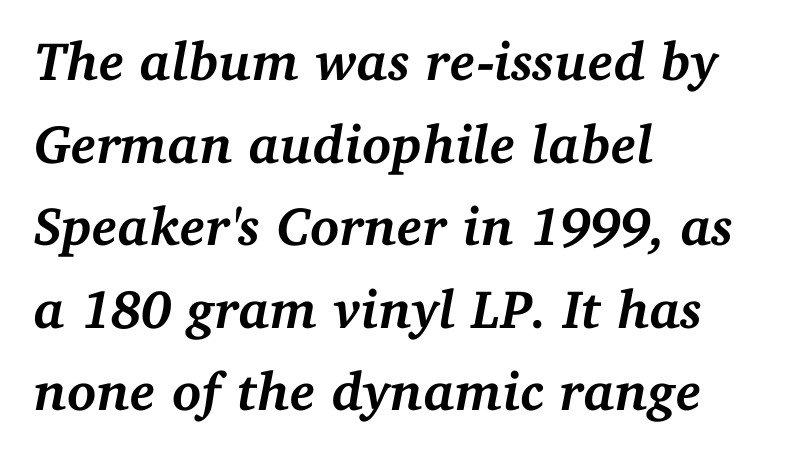
The image shows 54 px semibold serif type, italic (leaning right); set left-aligned, normal line spacing (1.53x), normal letter spacing, not underlined; medium stroke contrast and a medium x-height.
